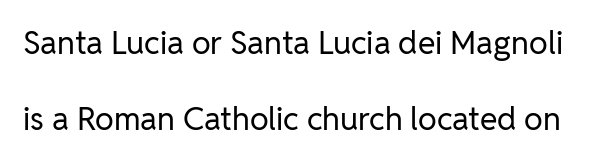
{"serif": "no", "italic": "no", "bold": "no", "weight": "regular", "width": "normal", "stroke_contrast": "low", "x_height": "medium", "monospaced": "no", "underline": "no", "line_spacing": "loose", "line_spacing_ratio": 2.36, "letter_spacing": "normal", "letter_spacing_em": 0.0, "glyph_px": 32}
